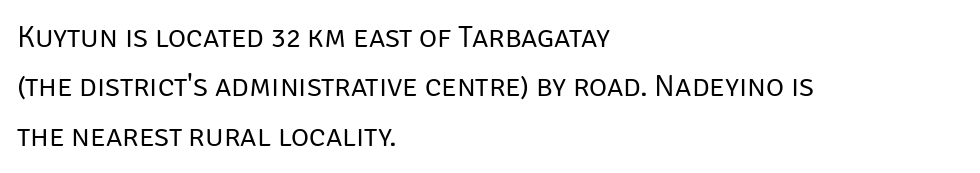
This rendering uses left alignment, leaving the right contour irregular. Regarding serifs, this sample does without them. This sample uses an upright cut, with every glyph sitting square on the baseline. The baseline area is clear.
